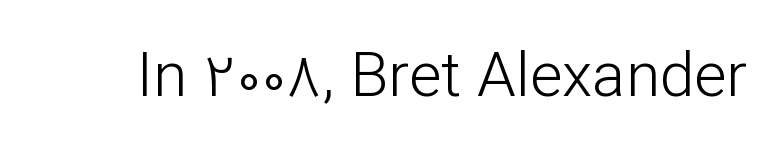
{"serif": "no", "italic": "no", "bold": "no", "weight": "light", "width": "normal", "stroke_contrast": "low", "x_height": "medium", "monospaced": "no", "underline": "no", "letter_spacing": "normal", "letter_spacing_em": 0.0, "glyph_px": 62}
